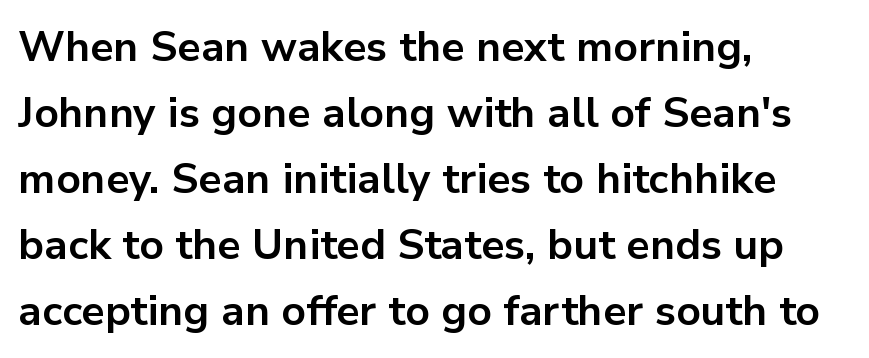
The glyphs are unaccompanied by any horizontal stroke below them. Look at the bottom of the vertical strokes: they stop flat, with no serifs. Italic? Not at all — the glyphs are vertical. How are the letters spaced? Ordinarily, with no added tracking. These words are printed bold, with thick strokes throughout.
